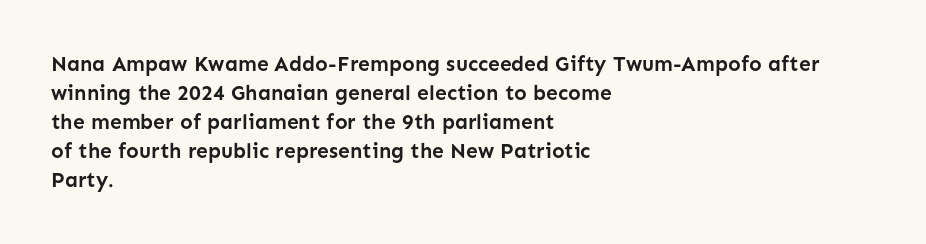
The lines are quadded left. These lines keep a tight, regular rhythm from letter to letter. The gap between lines stays unmarked. It's the straight-up-and-down kind of type. The rendering uses a moderate line-height, typical for paragraphs. Pretty heavy lettering here — definitely bold.
